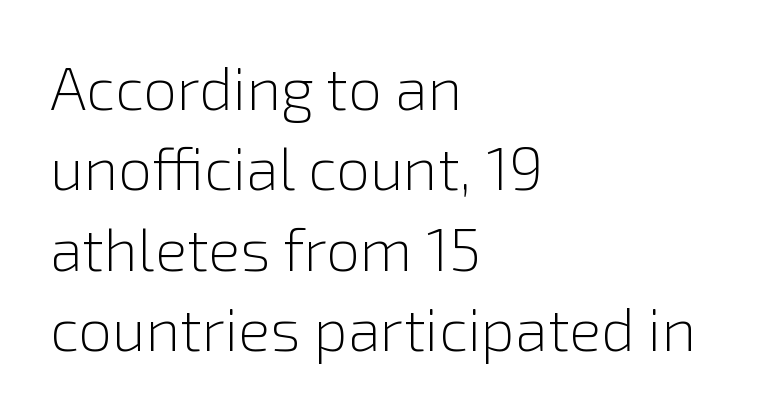
{"serif": "no", "italic": "no", "bold": "no", "weight": "light", "width": "normal", "x_height": "medium", "monospaced": "no", "underline": "no", "align": "left", "line_spacing": "normal", "line_spacing_ratio": 1.34, "letter_spacing": "normal", "letter_spacing_em": 0.0, "glyph_px": 60}
